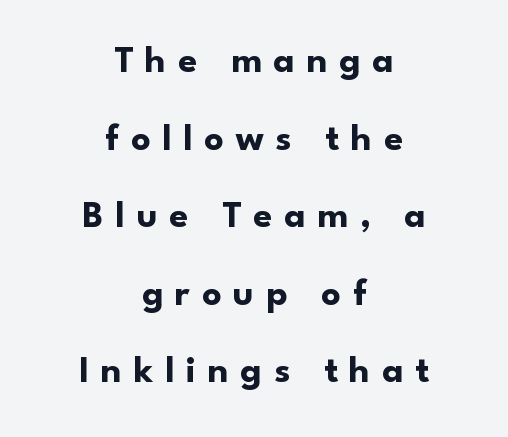
Q: Is the text bold? A: Yes.
Q: Is the text italic (slanted)? A: No, it is upright.
Q: Is the typeface a serif or a sans-serif typeface? A: Sans-serif.
Q: Is the text underlined? A: No.
Q: How is the paragraph aligned? A: Centered.
Q: Is the spacing between letters normal or unusually wide? A: Unusually wide.
Q: Is the spacing between lines tight, normal or loose? A: Loose.
Q: Width (condensed, normal, or wide)? A: Normal.
Q: Stroke contrast? A: Low.
Q: x-height? A: Small.
Q: Monospaced? A: No.
